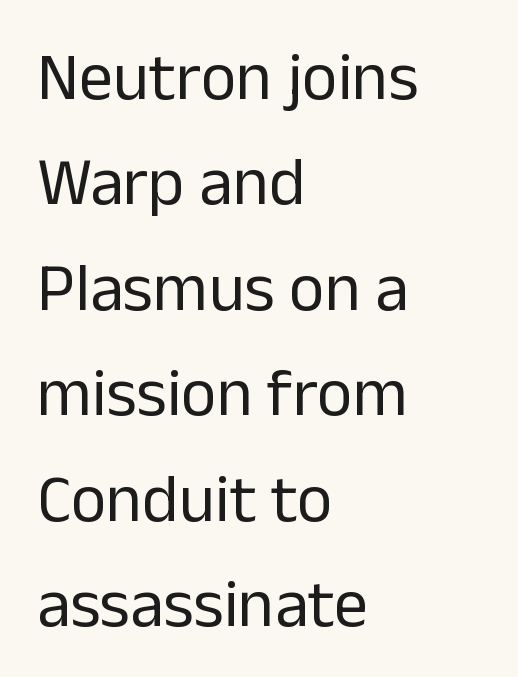
Q: Is the text bold? A: No.
Q: Is the text italic (slanted)? A: No, it is upright.
Q: Is the typeface a serif or a sans-serif typeface? A: Sans-serif.
Q: Is the text underlined? A: No.
Q: How is the paragraph aligned? A: Left-aligned.
Q: Is the spacing between letters normal or unusually wide? A: Normal.
Q: Is the spacing between lines tight, normal or loose? A: Normal.
Q: Width (condensed, normal, or wide)? A: Normal.
Q: Stroke contrast? A: Low.
Q: x-height? A: Medium.
Q: Monospaced? A: No.
